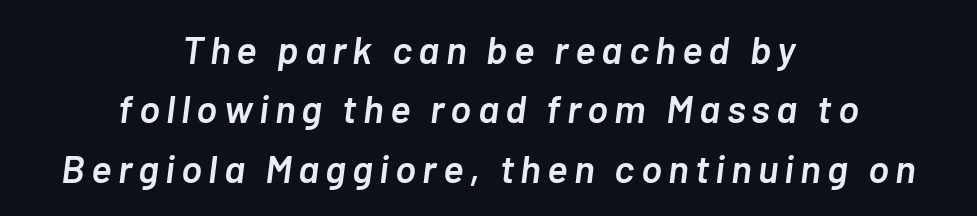
{"italic": "yes", "lean": "right", "slant_degrees": 7, "bold": "semi", "weight": "semibold", "width": "normal", "stroke_contrast": "low", "x_height": "medium", "monospaced": "no", "underline": "no", "align": "center", "line_spacing": "normal", "line_spacing_ratio": 1.52, "glyph_px": 39}
